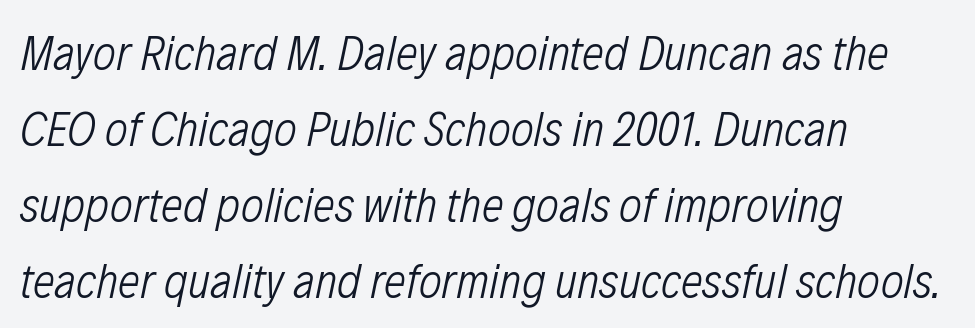
Quick note: italic. Proportional: the letters do not fall into vertical columns. Line beginnings align vertically; line endings do not. Has an underline been added? It has not.
